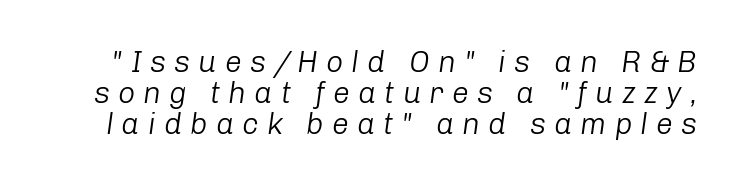
Q: Is the text bold? A: No.
Q: Is the text italic (slanted)? A: Yes, it leans right by about 8 degrees.
Q: Is the text underlined? A: No.
Q: Is the spacing between letters normal or unusually wide? A: Unusually wide.
Q: Is the spacing between lines tight, normal or loose? A: Tight.
Q: Width (condensed, normal, or wide)? A: Normal.
Q: Stroke contrast? A: Low.
Q: x-height? A: Medium.
Q: Monospaced? A: No.
